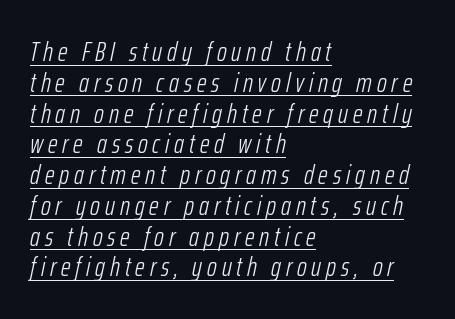
Q: Is the text bold? A: No.
Q: Is the text italic (slanted)? A: Yes, it leans right by about 12 degrees.
Q: Is the text underlined? A: Yes.
Q: How is the paragraph aligned? A: Left-aligned.
Q: Is the spacing between lines tight, normal or loose? A: Tight.
